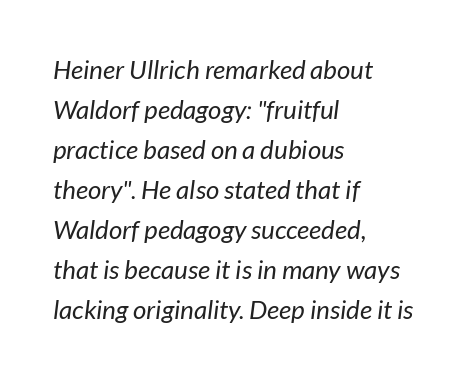
{"italic": "yes", "lean": "right", "slant_degrees": 7, "bold": "no", "underline": "no", "align": "left", "line_spacing": "normal", "line_spacing_ratio": 1.54, "letter_spacing": "normal", "letter_spacing_em": 0.0, "glyph_px": 26}
